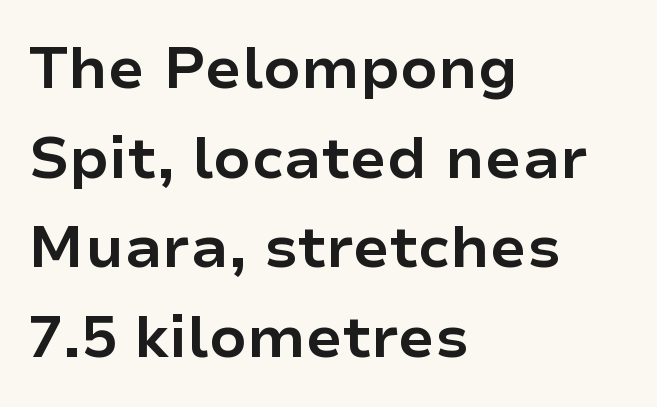
{"serif": "no", "italic": "no", "bold": "yes", "weight": "bold", "width": "normal", "stroke_contrast": "low", "x_height": "medium", "monospaced": "no", "underline": "no", "align": "left", "line_spacing": "normal", "line_spacing_ratio": 1.52, "letter_spacing": "normal", "letter_spacing_em": 0.0, "glyph_px": 59}
